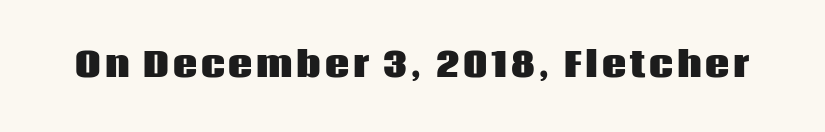
{"serif": "no", "italic": "no", "bold": "yes", "weight": "heavy", "width": "normal", "stroke_contrast": "low", "x_height": "large", "monospaced": "no", "underline": "no", "glyph_px": 34}
